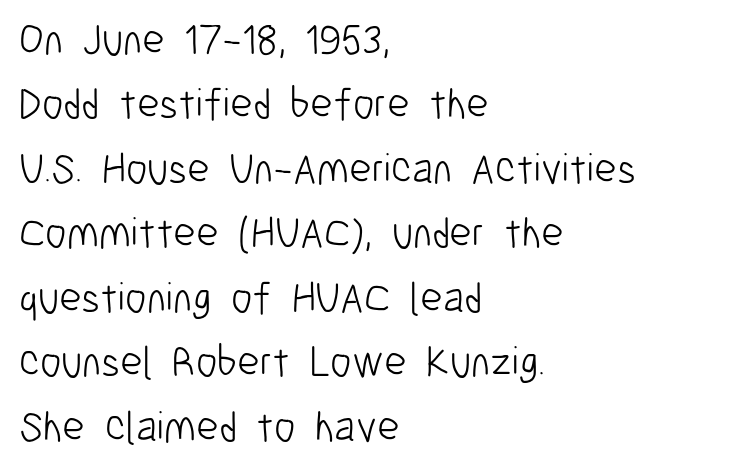
Q: Is the text bold? A: No.
Q: Is the text italic (slanted)? A: No, it is upright.
Q: Is the typeface a serif or a sans-serif typeface? A: Sans-serif.
Q: Is the text underlined? A: No.
Q: How is the paragraph aligned? A: Left-aligned.
Q: Is the spacing between letters normal or unusually wide? A: Normal.
Q: Is the spacing between lines tight, normal or loose? A: Normal.
Q: Width (condensed, normal, or wide)? A: Condensed.
Q: Stroke contrast? A: Low.
Q: x-height? A: Medium.
Q: Monospaced? A: No.
